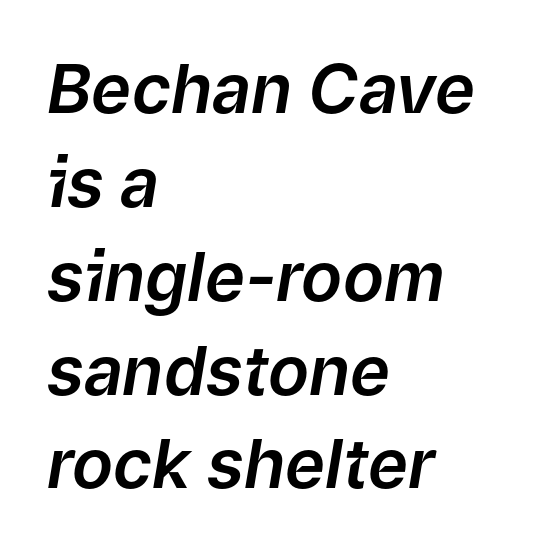
{"italic": "yes", "lean": "right", "slant_degrees": 9, "width": "normal", "stroke_contrast": "low", "x_height": "medium", "monospaced": "no", "underline": "no", "align": "left", "line_spacing": "normal", "line_spacing_ratio": 1.38, "letter_spacing": "normal", "letter_spacing_em": 0.0, "glyph_px": 68}
